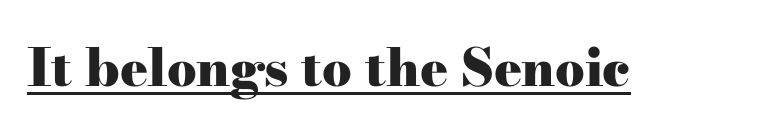
A full-strength bold gives these letters their thick strokes. The sample's only ornament is a line tracing under the words. The letters stand upright; this is a roman face. Looks like regular typesetting: each glyph gets only the width it needs. The font family rendered here belongs to the serif group. No extra tracking has been applied to these lines.
